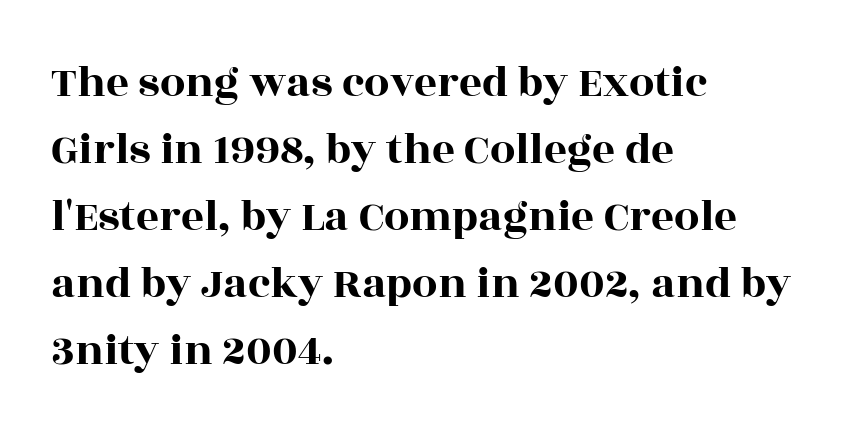
Q: Is the text italic (slanted)? A: No, it is upright.
Q: Is the typeface a serif or a sans-serif typeface? A: Serif.
Q: Is the text underlined? A: No.
Q: How is the paragraph aligned? A: Left-aligned.
Q: Is the spacing between letters normal or unusually wide? A: Normal.
Q: Is the spacing between lines tight, normal or loose? A: Normal.
Q: Width (condensed, normal, or wide)? A: Wide.
Q: x-height? A: Large.
Q: Monospaced? A: No.
